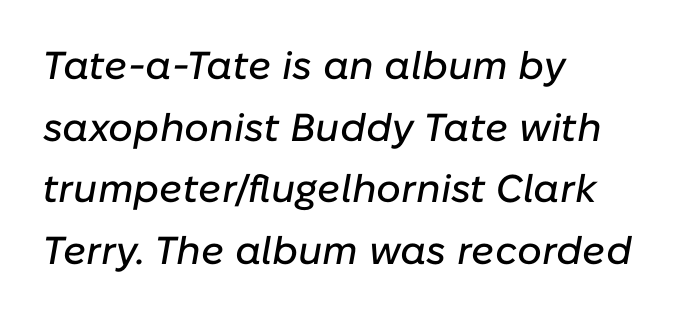
Alignment: flush left. Decoration check: the copy has no underline. Default kerning and tracking; the words read as compact shapes. Varying glyph widths throughout — classic text-font behaviour. How would I describe the line gaps? Plain and ordinary.
